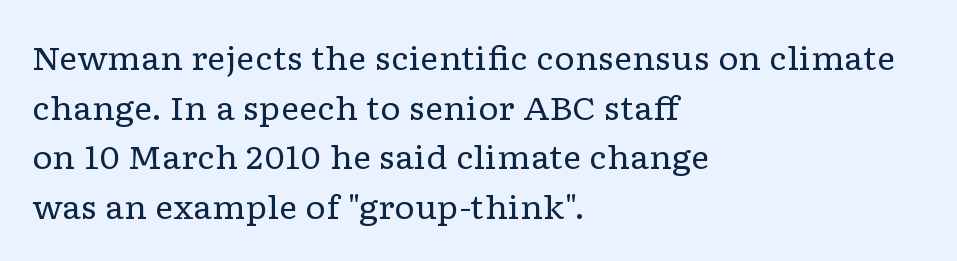
The image shows 32 px regular-weight, wide serif type, upright; set left-aligned, normal line spacing (1.55x), normal letter spacing, not underlined; low stroke contrast and a medium x-height.
